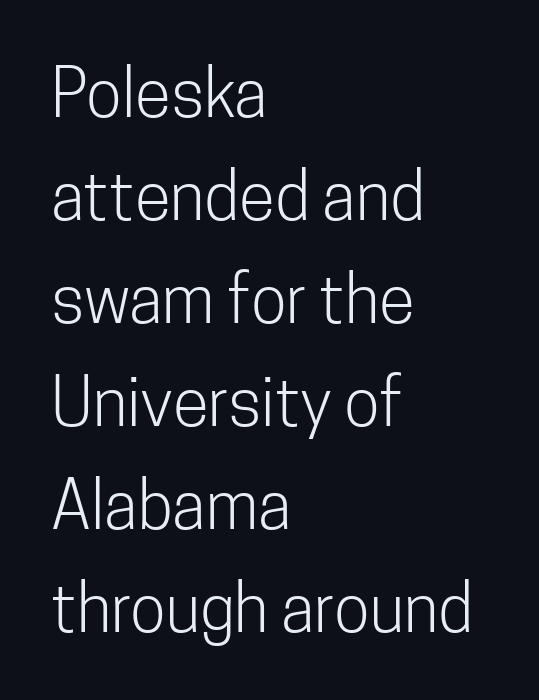
{"serif": "no", "italic": "no", "bold": "no", "weight": "light", "width": "condensed", "stroke_contrast": "low", "x_height": "medium", "monospaced": "no", "underline": "no", "align": "left", "line_spacing": "normal", "line_spacing_ratio": 1.56, "letter_spacing": "normal", "letter_spacing_em": 0.0, "glyph_px": 66}
